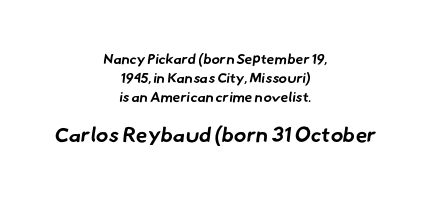
Words float on clear page, feet unadorned. Short note: letters normally spaced. Note: smaller setting up top, larger setting below. Short and long lines alike share a common midpoint.
